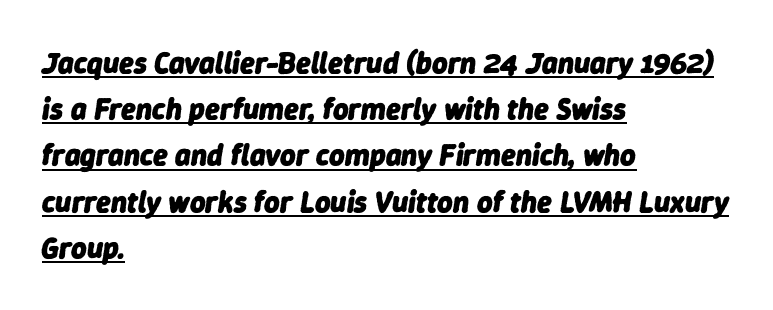
In CSS terms this would be text-align: left. Short note: letters normally spaced. The whole block is typeset with a tilt. Honestly, the underline is the first thing you notice here.
